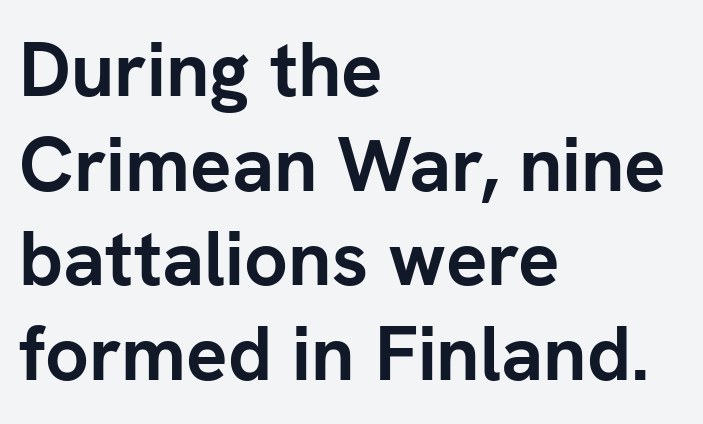
Q: Is the text bold? A: Yes.
Q: Is the text italic (slanted)? A: No, it is upright.
Q: Is the typeface a serif or a sans-serif typeface? A: Sans-serif.
Q: Is the text underlined? A: No.
Q: How is the paragraph aligned? A: Left-aligned.
Q: Is the spacing between letters normal or unusually wide? A: Normal.
Q: Width (condensed, normal, or wide)? A: Normal.
Q: Stroke contrast? A: Low.
Q: x-height? A: Medium.
Q: Monospaced? A: No.
